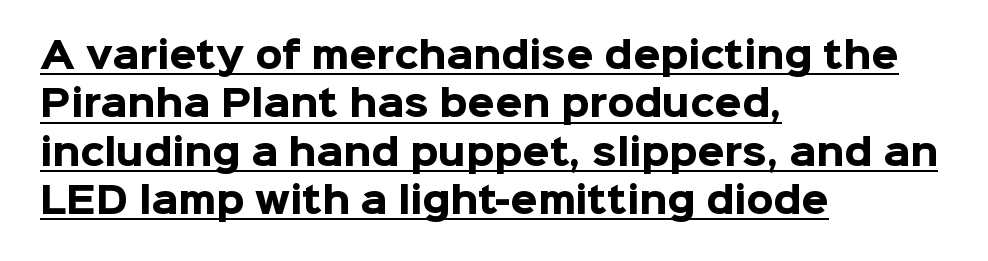
Q: Is the text bold? A: Yes.
Q: Is the text italic (slanted)? A: No, it is upright.
Q: Is the typeface a serif or a sans-serif typeface? A: Sans-serif.
Q: Is the text underlined? A: Yes.
Q: How is the paragraph aligned? A: Left-aligned.
Q: Is the spacing between letters normal or unusually wide? A: Normal.
Q: Is the spacing between lines tight, normal or loose? A: Normal.
Q: Width (condensed, normal, or wide)? A: Normal.
Q: Stroke contrast? A: Low.
Q: x-height? A: Medium.
Q: Monospaced? A: No.
